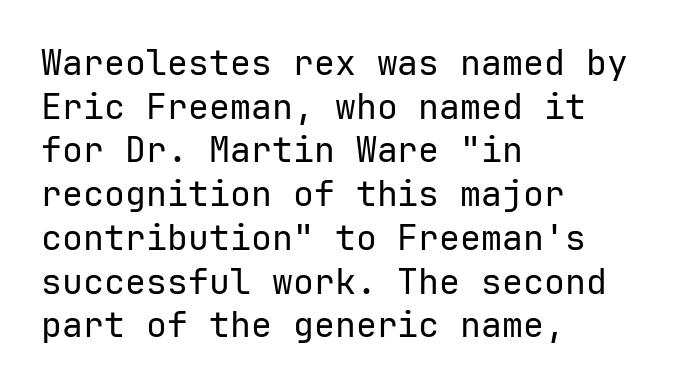
{"serif": "no", "italic": "no", "bold": "no", "weight": "regular", "width": "normal", "stroke_contrast": "low", "x_height": "medium", "underline": "no", "align": "left", "line_spacing": "normal", "line_spacing_ratio": 1.25, "letter_spacing": "normal", "letter_spacing_em": 0.0, "glyph_px": 35}
